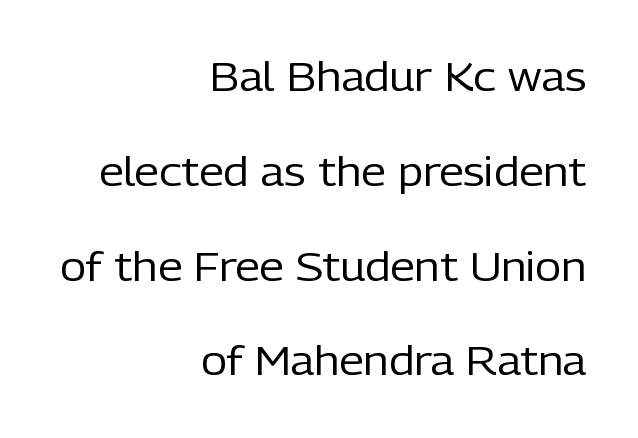
Characters remain perfectly vertical along every line. These lines are composed in type without serifs. No word sits above an underline. The line-height multiplier appears high, well above default. Is the type heavy? It reads as light-to-regular instead. Think of a printed novel: that variable character pitch is what you see here.
